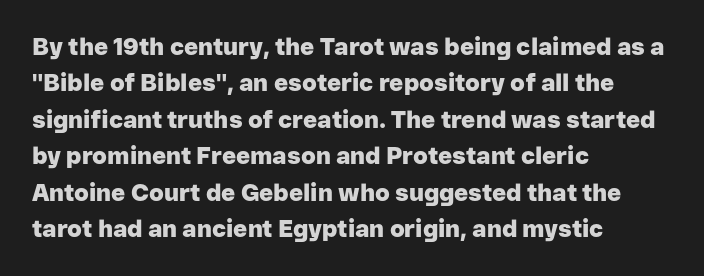
Q: Is the text bold? A: Yes.
Q: Is the text italic (slanted)? A: No, it is upright.
Q: Is the text underlined? A: No.
Q: How is the paragraph aligned? A: Left-aligned.
Q: Is the spacing between letters normal or unusually wide? A: Normal.
Q: Is the spacing between lines tight, normal or loose? A: Normal.
